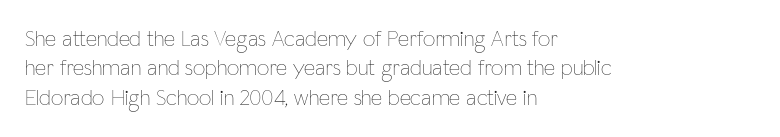
{"italic": "no", "bold": "no", "underline": "no", "align": "left", "line_spacing": "normal", "line_spacing_ratio": 1.33, "letter_spacing": "normal", "letter_spacing_em": 0.0, "glyph_px": 22}
